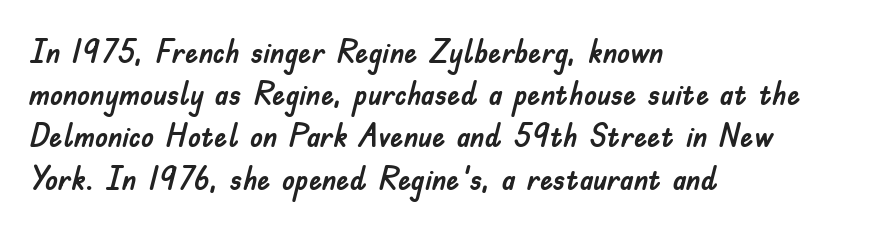
Q: Is the text italic (slanted)? A: Yes.
Q: Is the typeface a serif or a sans-serif typeface? A: Sans-serif.
Q: Is the text underlined? A: No.
Q: How is the paragraph aligned? A: Left-aligned.
Q: Is the spacing between letters normal or unusually wide? A: Normal.
Q: Is the spacing between lines tight, normal or loose? A: Normal.
Q: Width (condensed, normal, or wide)? A: Normal.
Q: Stroke contrast? A: Low.
Q: x-height? A: Small.
Q: Monospaced? A: No.
